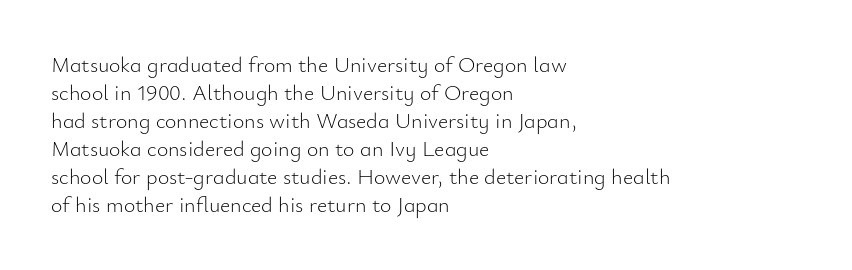
Q: Is the text bold? A: No.
Q: Is the text italic (slanted)? A: No, it is upright.
Q: Is the text underlined? A: No.
Q: How is the paragraph aligned? A: Left-aligned.
Q: Is the spacing between letters normal or unusually wide? A: Normal.
Q: Is the spacing between lines tight, normal or loose? A: Normal.
